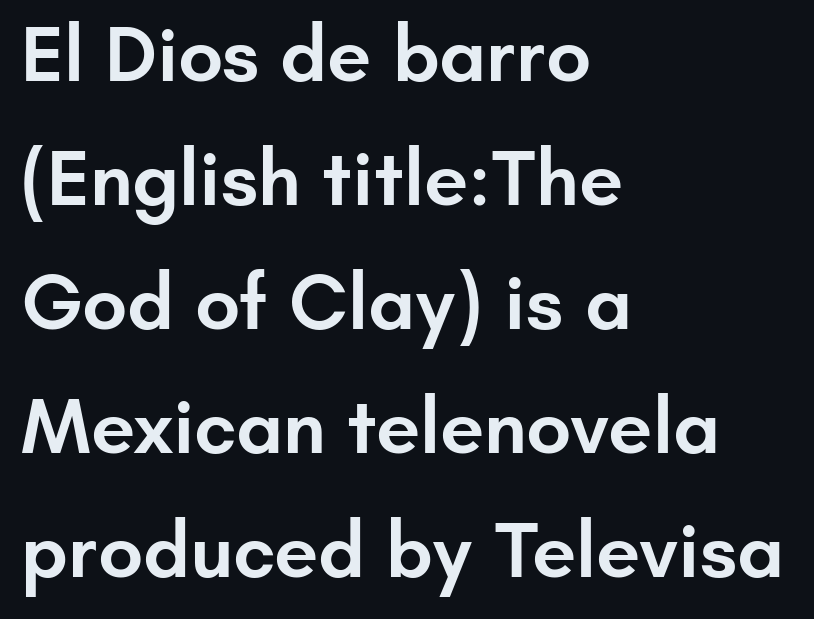
This sample uses a sans-serif face. The specimen reads as upright at a glance. The line-height multiplier appears to be the usual default. All the whitespace from short lines collects on the right.
